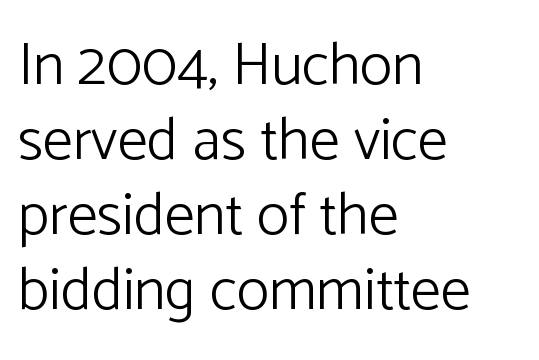
The image shows 60 px light sans-serif type, upright; set left-aligned, normal line spacing (1.25x), normal letter spacing, not underlined; low stroke contrast and a medium x-height.
